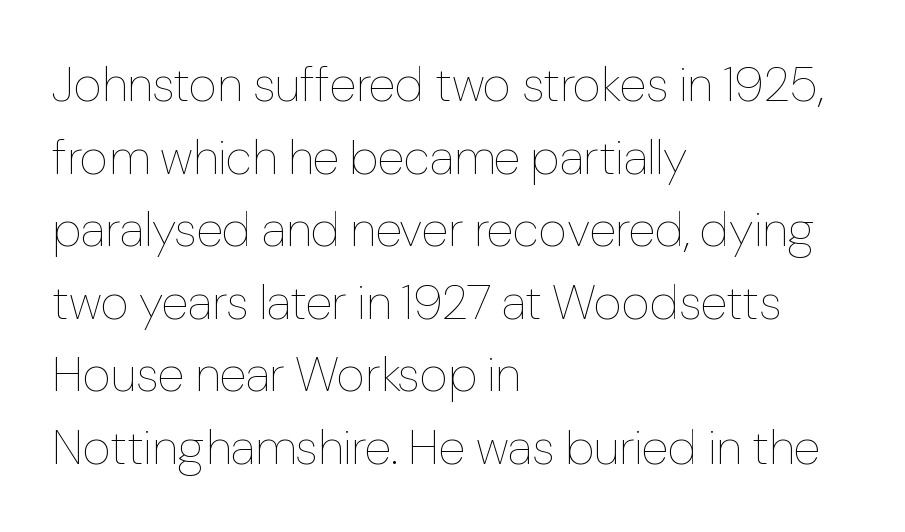
Underlining? Definitely not there. Vertical strokes here are truly vertical. Note the varied advance widths — an 'i' is clearly narrower than an 'm'. Rows of type keep a routine distance in the vertical direction. You could call the tracking neutral — neither tight nor loose. Unbolded letterforms with no extra heft.
